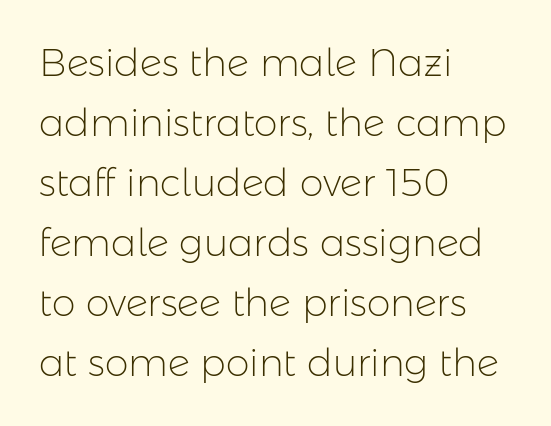
Q: Is the text bold? A: No.
Q: Is the text italic (slanted)? A: No, it is upright.
Q: Is the typeface a serif or a sans-serif typeface? A: Sans-serif.
Q: Is the text underlined? A: No.
Q: How is the paragraph aligned? A: Left-aligned.
Q: Is the spacing between letters normal or unusually wide? A: Normal.
Q: Is the spacing between lines tight, normal or loose? A: Normal.
Q: Width (condensed, normal, or wide)? A: Normal.
Q: Stroke contrast? A: Low.
Q: x-height? A: Medium.
Q: Monospaced? A: No.
